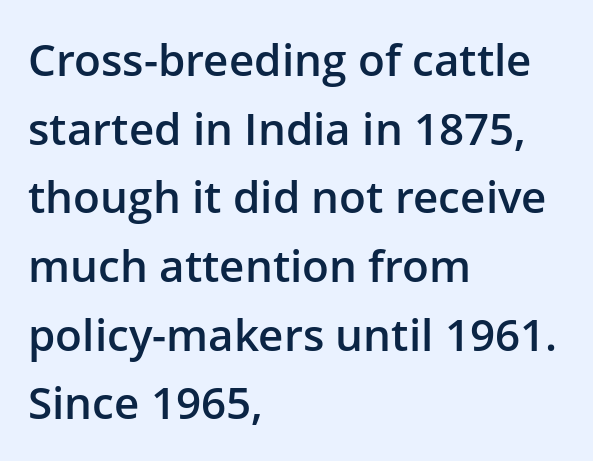
{"serif": "no", "italic": "no", "bold": "semi", "weight": "semibold", "width": "normal", "stroke_contrast": "low", "x_height": "medium", "monospaced": "no", "underline": "no", "align": "left", "line_spacing": "normal", "line_spacing_ratio": 1.56, "letter_spacing": "normal", "letter_spacing_em": 0.0, "glyph_px": 44}
